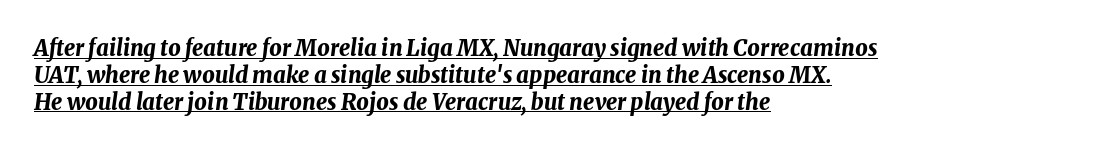
The image shows 22 px bold type, italic (leaning right); set left-aligned, line spacing 1.22x, normal letter spacing, underlined.
